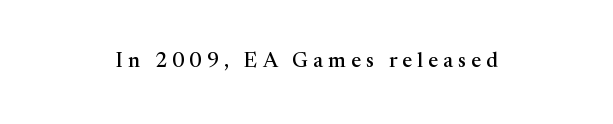
{"italic": "no", "underline": "no", "align": "center", "letter_spacing": "wide", "letter_spacing_em": 0.24, "glyph_px": 21}
